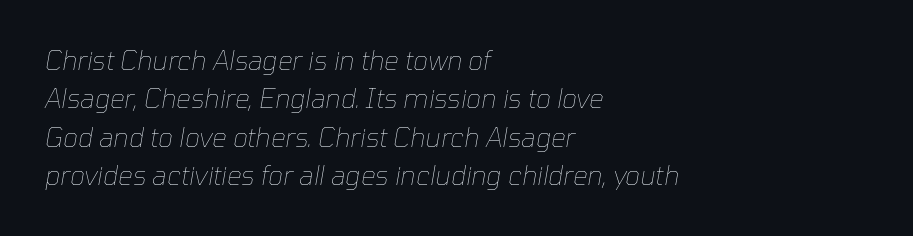
The image shows 26 px text type, italic (leaning right); set left-aligned, normal line spacing (1.48x), normal letter spacing, not underlined.
